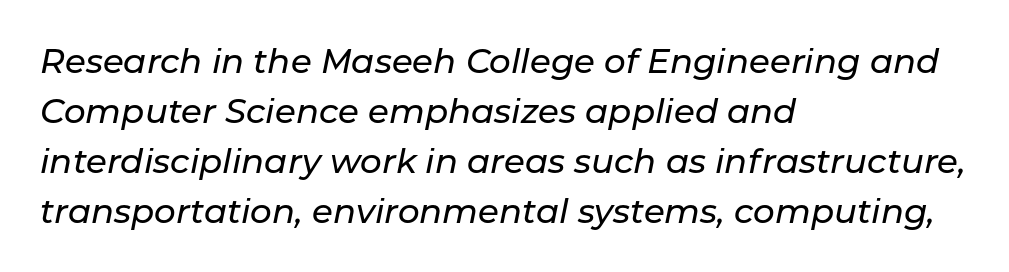
{"italic": "yes", "lean": "right", "slant_degrees": 11, "width": "normal", "stroke_contrast": "low", "x_height": "medium", "monospaced": "no", "underline": "no", "align": "left", "line_spacing": "normal", "line_spacing_ratio": 1.47, "letter_spacing": "normal", "letter_spacing_em": 0.0, "glyph_px": 34}
